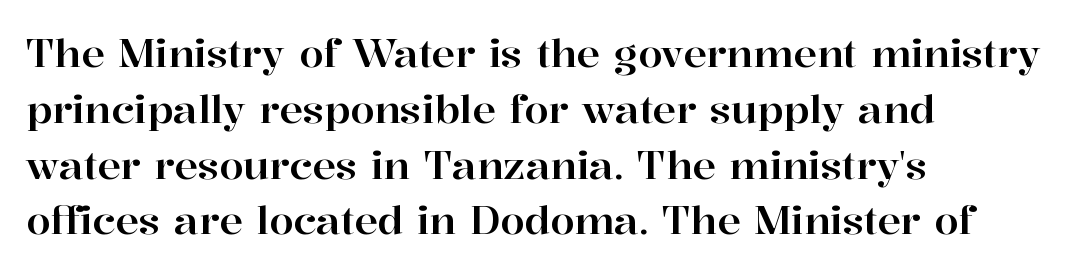
Q: Is the text italic (slanted)? A: No, it is upright.
Q: Is the typeface a serif or a sans-serif typeface? A: Serif.
Q: Is the text underlined? A: No.
Q: How is the paragraph aligned? A: Left-aligned.
Q: Is the spacing between letters normal or unusually wide? A: Normal.
Q: Is the spacing between lines tight, normal or loose? A: Normal.
Q: Width (condensed, normal, or wide)? A: Normal.
Q: Stroke contrast? A: High.
Q: x-height? A: Medium.
Q: Monospaced? A: No.
